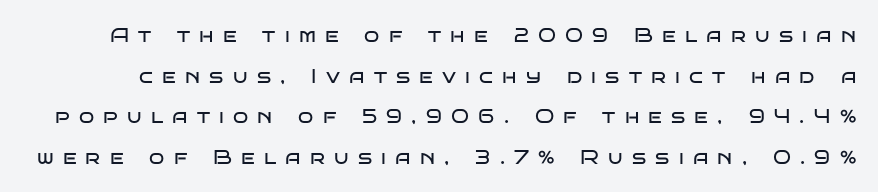
Unmarked baselines from the first word to the last. Honestly, the rows look like they've been pulled way apart. Quick note: not italic, upright. Heaviness? Minimal to ordinary, like unemphasized prose. How are the letters spaced? Widely, with obvious added tracking.
